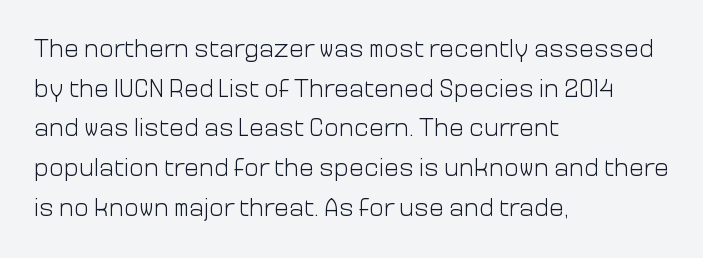
The image shows 25 px text type, upright; set left-aligned, normal line spacing (1.59x), normal letter spacing, not underlined.
